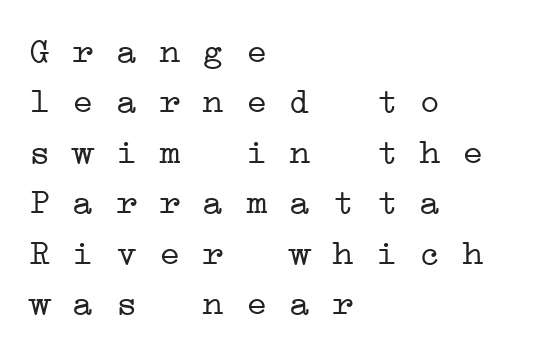
The image shows 36 px light, wide serif type, monospaced; set left-aligned, normal line spacing (1.4x), normal letter spacing, not underlined; low stroke contrast and a medium x-height.
